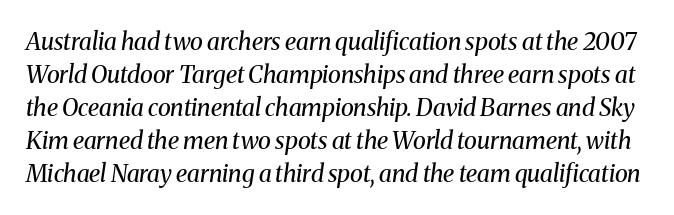
The image shows 24 px text type, italic (leaning right); set normal line spacing (1.37x), normal letter spacing, not underlined.
